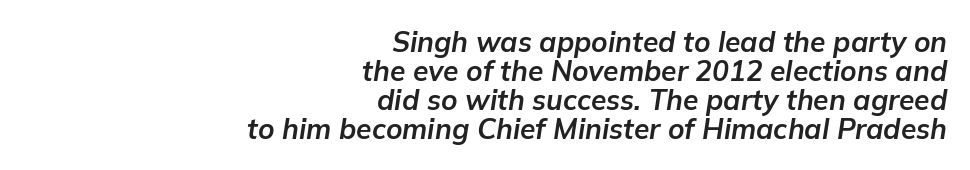
The image shows 28 px bold type, italic (leaning right); set right-aligned, tight line spacing (1.04x), normal letter spacing, not underlined; low stroke contrast and a medium x-height.
